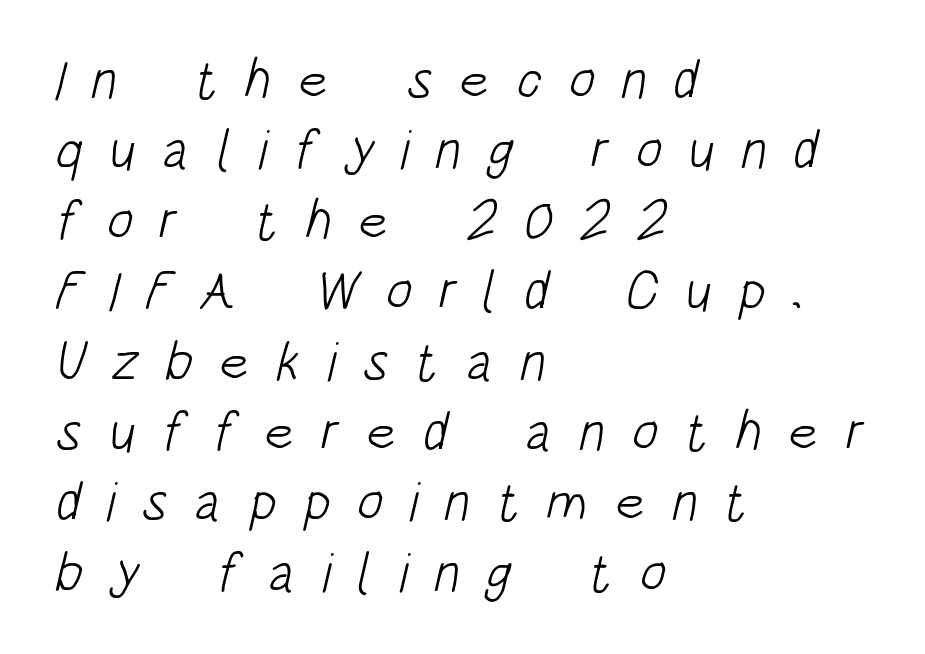
The image shows 55 px light, condensed sans-serif type; set left-aligned, normal line spacing (1.28x), unusually wide letter spacing (+0.48 em), not underlined; low stroke contrast and a large x-height.
